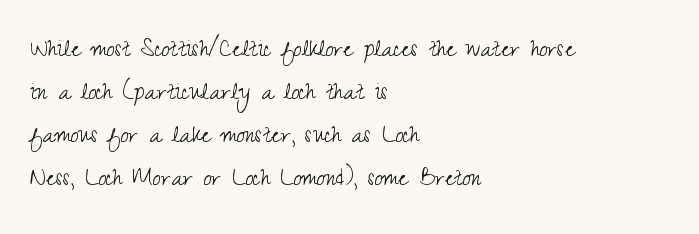
{"serif": "no", "italic": "no", "bold": "no", "weight": "light", "width": "condensed", "stroke_contrast": "medium", "x_height": "small", "monospaced": "no", "underline": "no", "align": "left", "line_spacing": "normal", "line_spacing_ratio": 1.53, "letter_spacing": "normal", "letter_spacing_em": 0.0, "glyph_px": 28}
